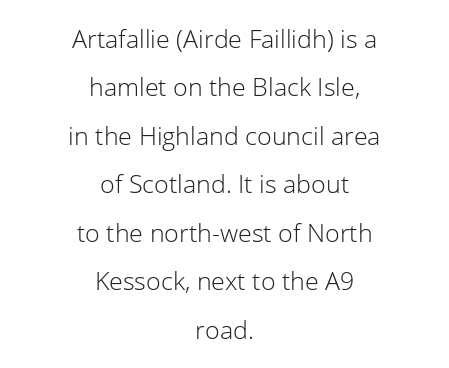
The image shows 25 px text type, upright; set centered, loose line spacing (1.94x), normal letter spacing, not underlined.
